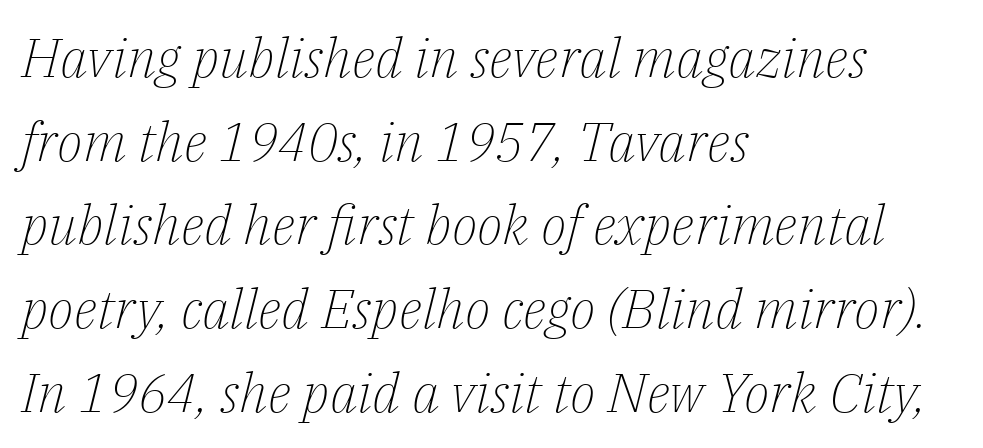
{"serif": "yes", "italic": "yes", "lean": "right", "slant_degrees": 14, "bold": "no", "weight": "light", "width": "normal", "stroke_contrast": "low", "x_height": "medium", "monospaced": "no", "underline": "no", "align": "left", "line_spacing": "normal", "line_spacing_ratio": 1.55, "letter_spacing": "normal", "letter_spacing_em": 0.0, "glyph_px": 54}
